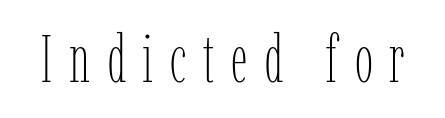
The letters advance in unequal steps, a hallmark of proportional type. Look at the tracking — it's clearly loosened, letters drifting apart. Nope, not italic — everything's standing straight. No word sits above an underline.
